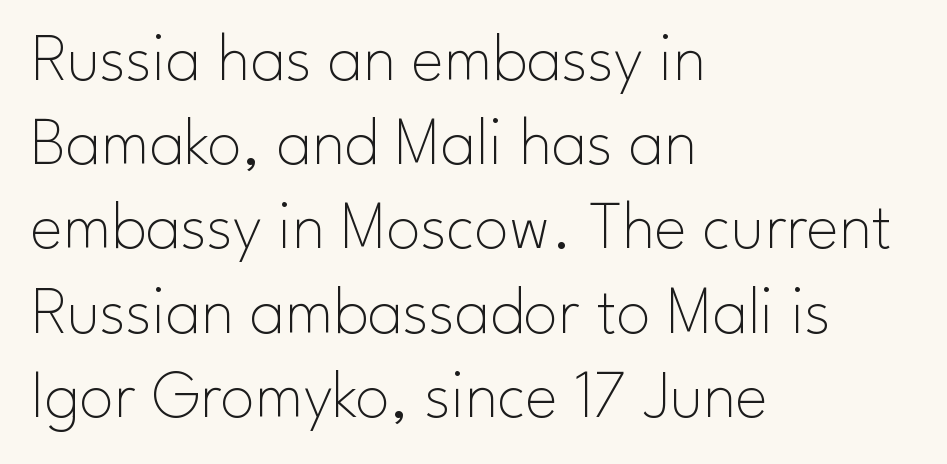
Q: Is the text bold? A: No.
Q: Is the text italic (slanted)? A: No, it is upright.
Q: Is the typeface a serif or a sans-serif typeface? A: Sans-serif.
Q: Is the text underlined? A: No.
Q: How is the paragraph aligned? A: Left-aligned.
Q: Is the spacing between letters normal or unusually wide? A: Normal.
Q: Width (condensed, normal, or wide)? A: Normal.
Q: Stroke contrast? A: Low.
Q: x-height? A: Small.
Q: Monospaced? A: No.
